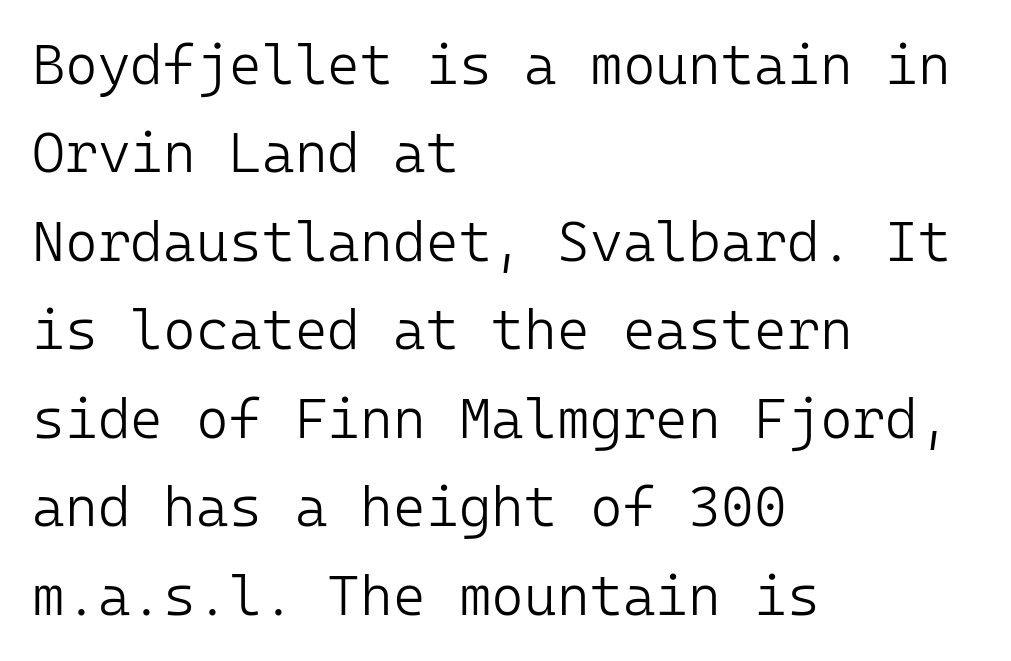
{"serif": "no", "italic": "no", "bold": "no", "weight": "light", "width": "normal", "stroke_contrast": "low", "x_height": "medium", "underline": "no", "align": "left", "line_spacing": "normal", "line_spacing_ratio": 1.58, "letter_spacing": "normal", "letter_spacing_em": 0.0, "glyph_px": 56}
